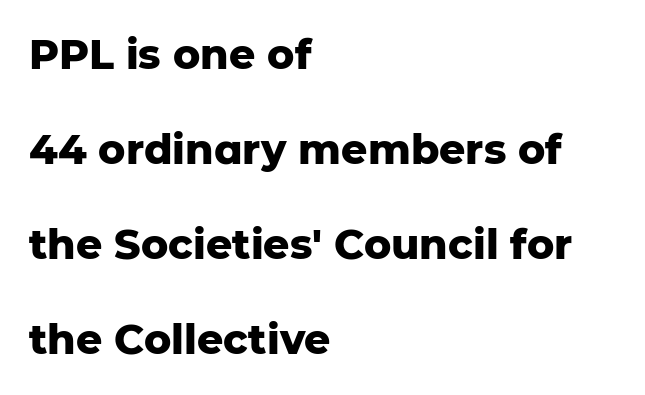
The image shows 41 px heavy sans-serif type, upright; set left-aligned, loose line spacing (2.32x), normal letter spacing, not underlined; low stroke contrast and a medium x-height.
